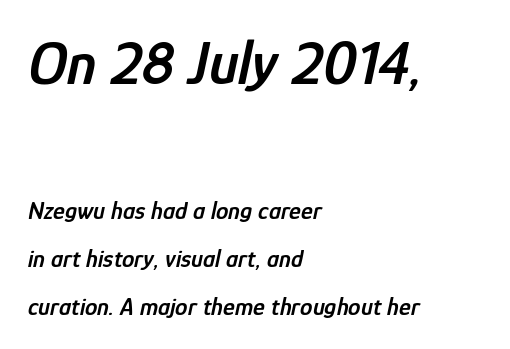
The image shows 62 px semibold, condensed type, italic (leaning right); set left-aligned, loose line spacing (1.91x), normal letter spacing, not underlined; the first (top) block is 2.48x larger; low stroke contrast and a medium x-height.
